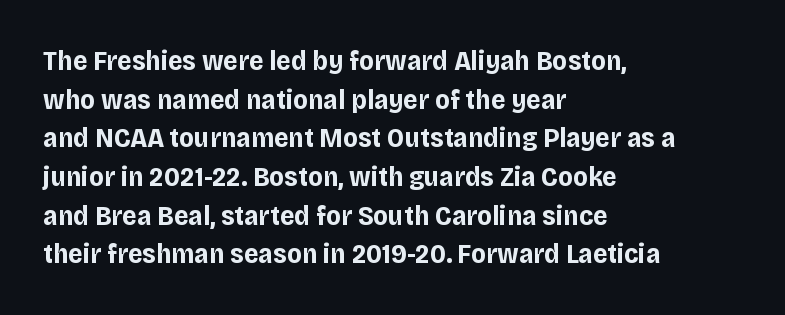
Q: Is the text bold? A: Yes.
Q: Is the text italic (slanted)? A: No, it is upright.
Q: Is the typeface a serif or a sans-serif typeface? A: Sans-serif.
Q: Is the text underlined? A: No.
Q: How is the paragraph aligned? A: Left-aligned.
Q: Is the spacing between letters normal or unusually wide? A: Normal.
Q: Is the spacing between lines tight, normal or loose? A: Normal.
Q: Width (condensed, normal, or wide)? A: Normal.
Q: Stroke contrast? A: Low.
Q: x-height? A: Large.
Q: Monospaced? A: No.
